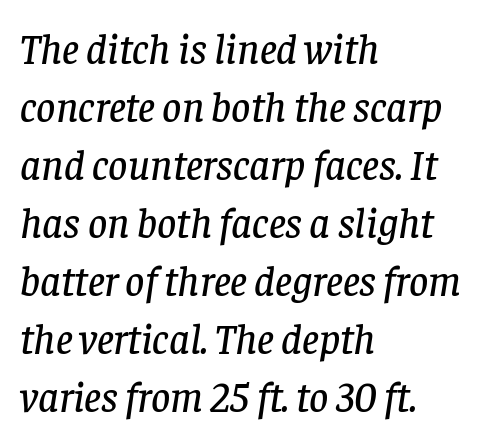
Q: Is the text italic (slanted)? A: Yes, it leans right by about 8 degrees.
Q: Is the typeface a serif or a sans-serif typeface? A: Serif.
Q: Is the text underlined? A: No.
Q: How is the paragraph aligned? A: Left-aligned.
Q: Is the spacing between letters normal or unusually wide? A: Normal.
Q: Is the spacing between lines tight, normal or loose? A: Normal.
Q: Width (condensed, normal, or wide)? A: Normal.
Q: Stroke contrast? A: Low.
Q: x-height? A: Large.
Q: Monospaced? A: No.
